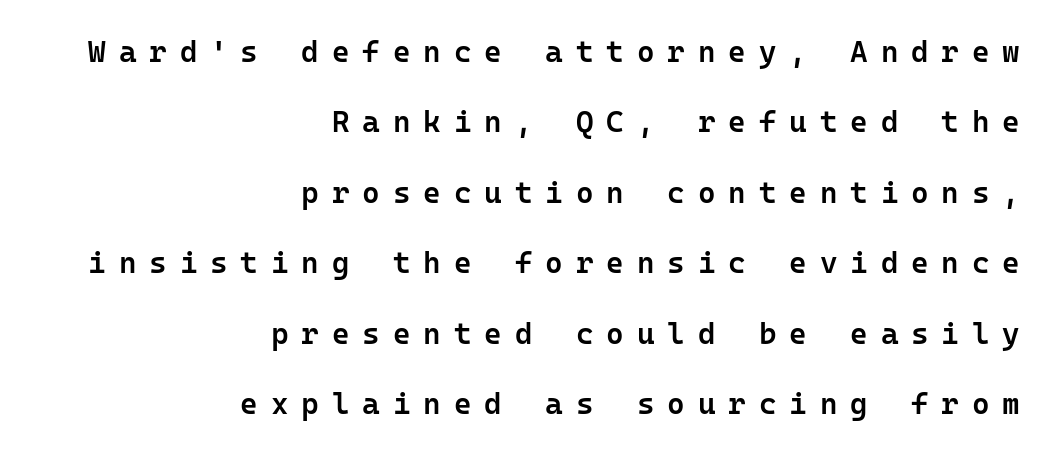
Q: Is the text bold? A: Semi-bold.
Q: Is the text italic (slanted)? A: No, it is upright.
Q: Is the typeface a serif or a sans-serif typeface? A: Sans-serif.
Q: Is the text underlined? A: No.
Q: How is the paragraph aligned? A: Right-aligned.
Q: Is the spacing between letters normal or unusually wide? A: Unusually wide.
Q: Is the spacing between lines tight, normal or loose? A: Loose.
Q: Width (condensed, normal, or wide)? A: Normal.
Q: Stroke contrast? A: Low.
Q: x-height? A: Medium.
Q: Monospaced? A: Yes.
